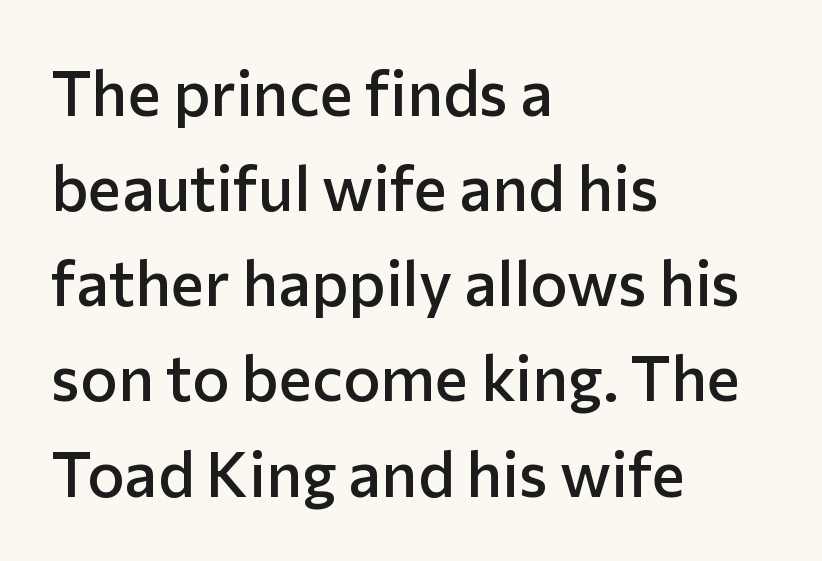
{"serif": "no", "italic": "no", "bold": "semi", "weight": "semibold", "width": "normal", "stroke_contrast": "low", "x_height": "medium", "monospaced": "no", "underline": "no", "align": "left", "line_spacing": "normal", "line_spacing_ratio": 1.51, "letter_spacing": "normal", "letter_spacing_em": 0.0, "glyph_px": 63}
